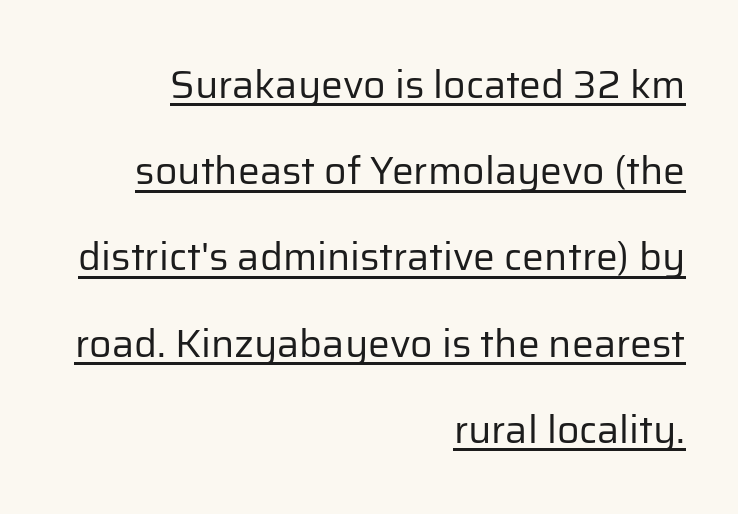
The image shows 39 px regular-weight sans-serif type, upright; set right-aligned, loose line spacing (2.21x), normal letter spacing, underlined; low stroke contrast and a medium x-height.
